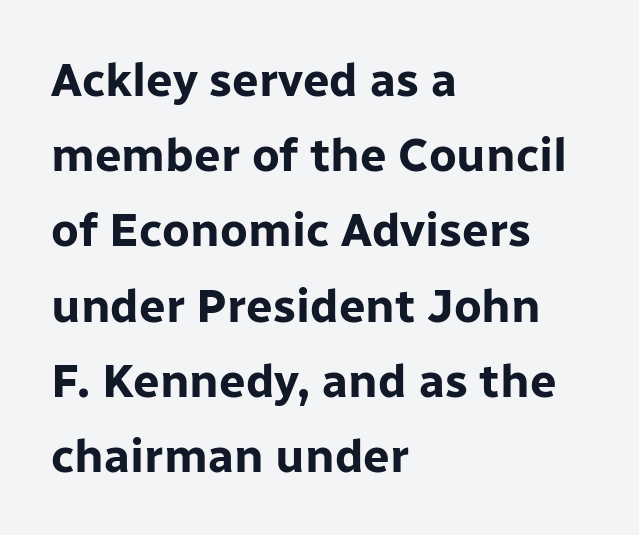
This is sans-serif lettering, the kind often seen on screens and signage. Horizontally, the lines are justified to the leading edge only. The block of text has a typical density, with ordinary space between rows. Underlining? Definitely not there. You could call the tracking neutral — neither tight nor loose. The face used here is proportionally spaced, like ordinary book or web type.
